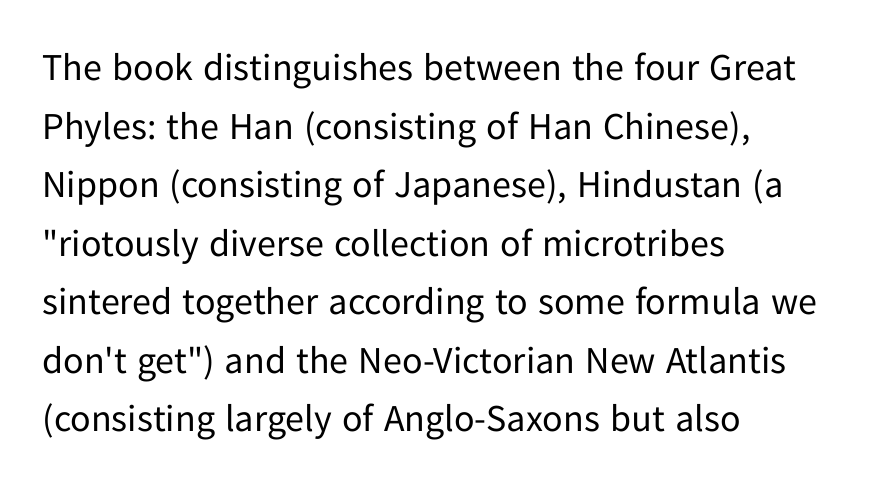
Q: Is the text bold? A: No.
Q: Is the text italic (slanted)? A: No, it is upright.
Q: Is the typeface a serif or a sans-serif typeface? A: Sans-serif.
Q: Is the text underlined? A: No.
Q: How is the paragraph aligned? A: Left-aligned.
Q: Is the spacing between letters normal or unusually wide? A: Normal.
Q: Is the spacing between lines tight, normal or loose? A: Normal.
Q: Width (condensed, normal, or wide)? A: Normal.
Q: Stroke contrast? A: Low.
Q: x-height? A: Medium.
Q: Monospaced? A: No.
